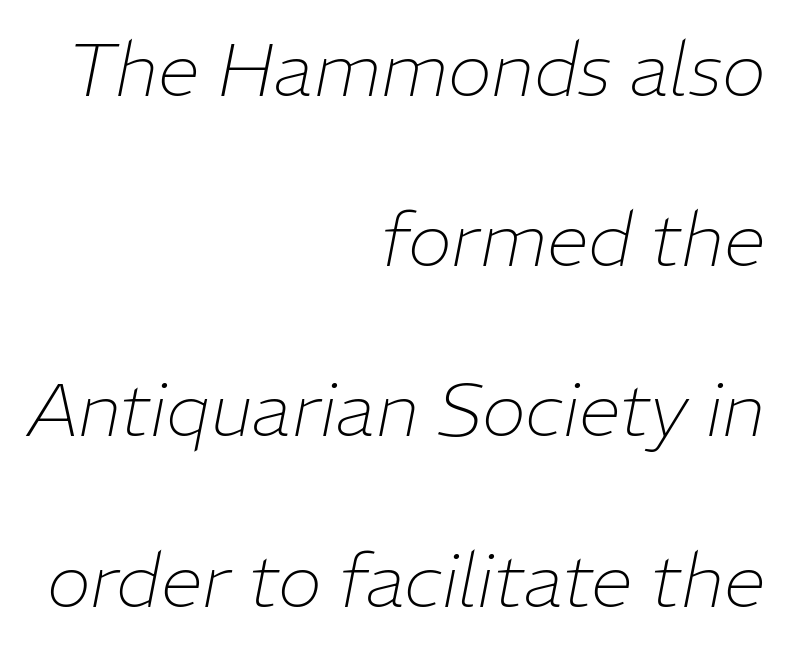
The image shows 75 px thin type, italic (leaning right); set right-aligned, loose line spacing (2.27x), normal letter spacing, not underlined; low stroke contrast and a medium x-height.
